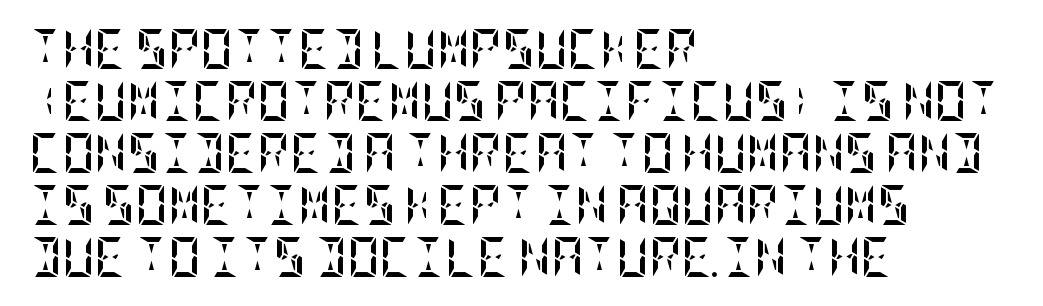
{"italic": "no", "bold": "yes", "weight": "semibold", "width": "condensed", "stroke_contrast": "low", "x_height": "large", "underline": "no", "align": "left", "line_spacing": "normal", "line_spacing_ratio": 1.3, "letter_spacing": "normal", "letter_spacing_em": 0.0, "glyph_px": 40}
